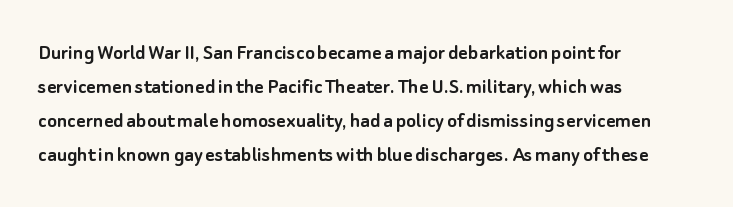
The image shows 23 px text type, upright; set left-aligned, normal line spacing (1.48x), normal letter spacing, not underlined.
